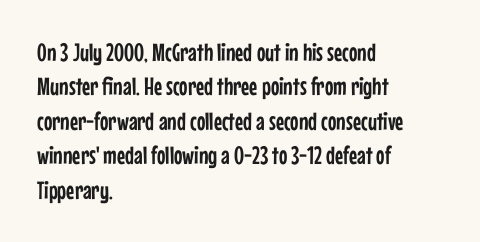
Q: Is the text italic (slanted)? A: No, it is upright.
Q: Is the text underlined? A: No.
Q: How is the paragraph aligned? A: Left-aligned.
Q: Is the spacing between letters normal or unusually wide? A: Normal.
Q: Is the spacing between lines tight, normal or loose? A: Normal.
